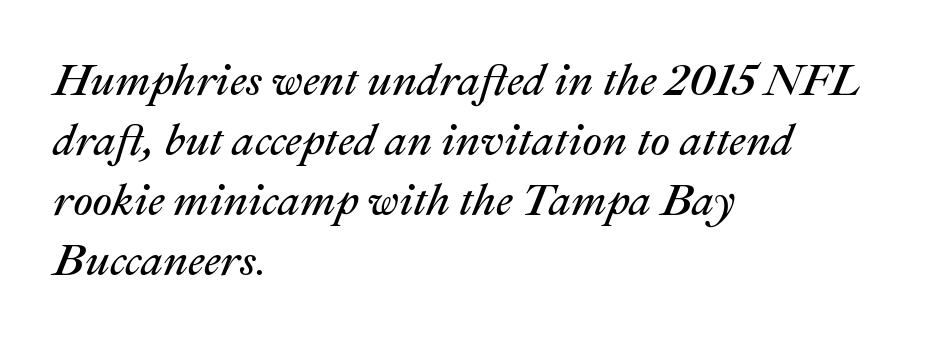
Does the lettering tilt? It does — this is italic. You could call the tracking neutral — neither tight nor loose. Reading down the column, the eye jumps a familiar distance to each next line. The space beneath each line is pristine and unruled. Each line starts at the same left margin while the right side varies. The letters look calm and open, with moderate or lighter stems.
